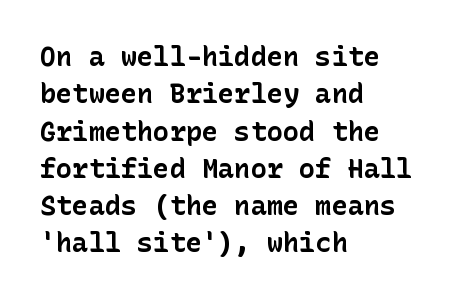
The image shows 27 px bold type, upright; set left-aligned, normal line spacing (1.38x), normal letter spacing, not underlined.
